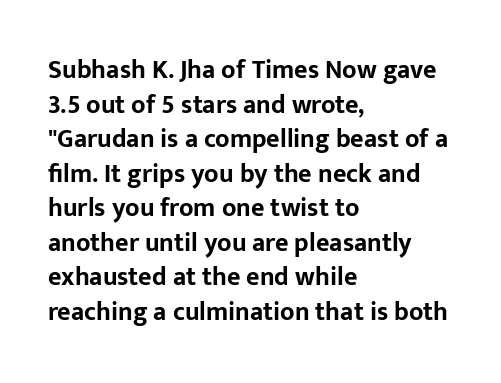
The image shows 26 px bold type, upright; set left-aligned, normal line spacing (1.33x), normal letter spacing, not underlined.
